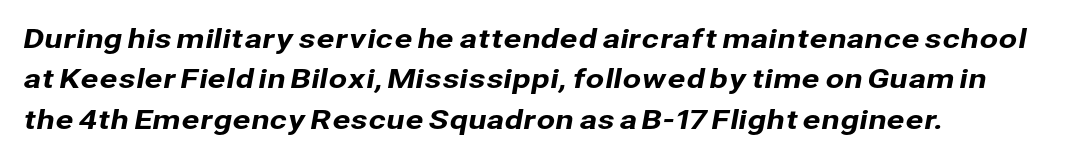
The image shows 27 px text type; set left-aligned, normal line spacing (1.5x), normal letter spacing, not underlined.
